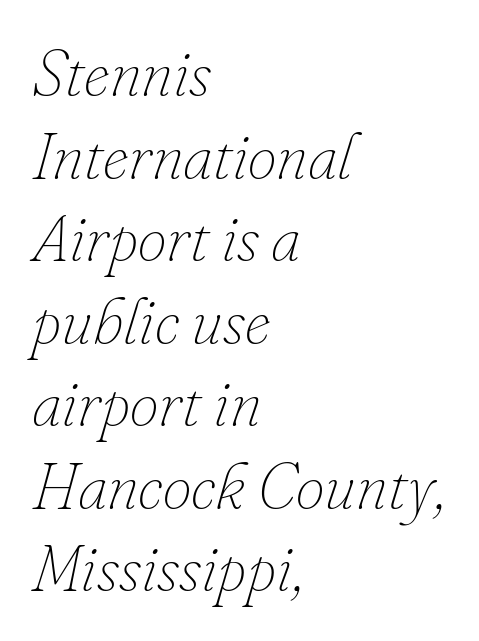
Q: Is the text bold? A: No.
Q: Is the text italic (slanted)? A: Yes, it leans right by about 16 degrees.
Q: Is the text underlined? A: No.
Q: How is the paragraph aligned? A: Left-aligned.
Q: Is the spacing between letters normal or unusually wide? A: Normal.
Q: Is the spacing between lines tight, normal or loose? A: Normal.
Q: Width (condensed, normal, or wide)? A: Normal.
Q: Stroke contrast? A: Low.
Q: x-height? A: Small.
Q: Monospaced? A: No.
